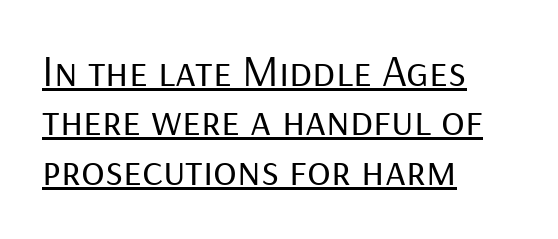
Q: Is the text bold? A: No.
Q: Is the text italic (slanted)? A: No, it is upright.
Q: Is the typeface a serif or a sans-serif typeface? A: Sans-serif.
Q: Is the text underlined? A: Yes.
Q: How is the paragraph aligned? A: Left-aligned.
Q: Is the spacing between letters normal or unusually wide? A: Normal.
Q: Is the spacing between lines tight, normal or loose? A: Tight.
Q: Width (condensed, normal, or wide)? A: Normal.
Q: Stroke contrast? A: Low.
Q: x-height? A: Medium.
Q: Monospaced? A: No.
